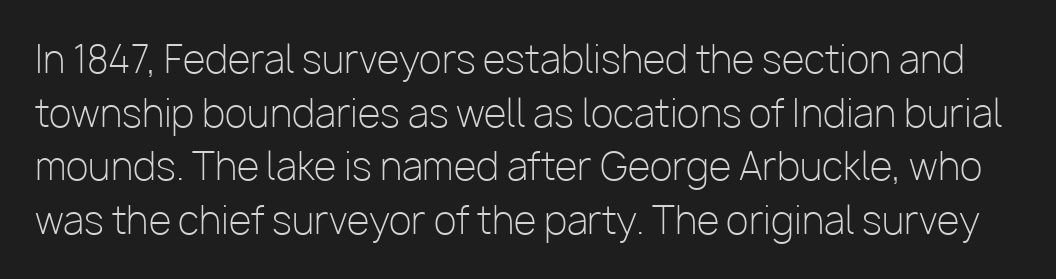
{"serif": "no", "italic": "no", "bold": "no", "weight": "light", "width": "normal", "stroke_contrast": "low", "x_height": "medium", "monospaced": "no", "underline": "no", "line_spacing": "normal", "line_spacing_ratio": 1.45, "letter_spacing": "normal", "letter_spacing_em": 0.0, "glyph_px": 37}
